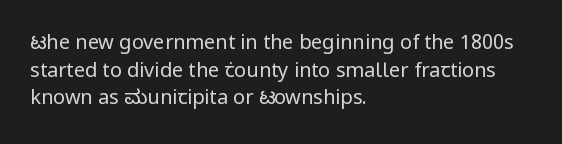
This rendering leaves character spacing at its baseline value. These lines stack with their left ends in a neat column. Reading down the column, the eye jumps a familiar distance to each next line. Stroke mass is kept to a normal reading level or below. Unlike italic type, these characters show no tilt at all. No word sits above an underline.
